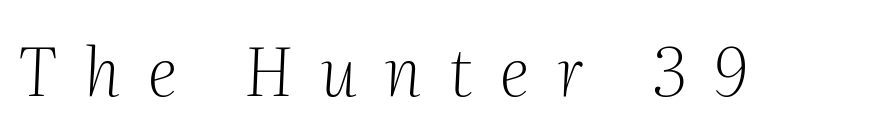
The passage shown is not underscored anywhere. Is the stroke heavy? The answer is a plain regular-or-lighter. When letters slant like this, we call the style italic. This sample uses a serif face. These lines are rendered in a variable-pitch font.
